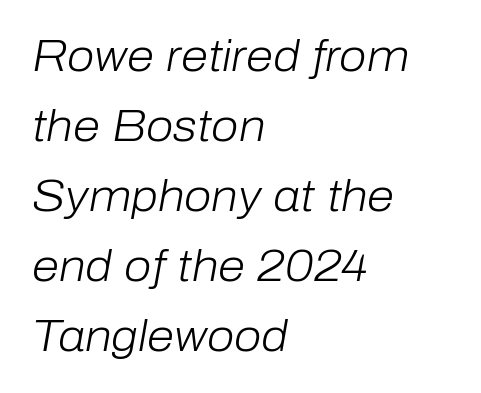
Q: Is the text bold? A: No.
Q: Is the text italic (slanted)? A: Yes, it leans right by about 10 degrees.
Q: Is the text underlined? A: No.
Q: How is the paragraph aligned? A: Left-aligned.
Q: Is the spacing between letters normal or unusually wide? A: Normal.
Q: Is the spacing between lines tight, normal or loose? A: Normal.
Q: Width (condensed, normal, or wide)? A: Normal.
Q: Stroke contrast? A: Low.
Q: x-height? A: Medium.
Q: Monospaced? A: No.
